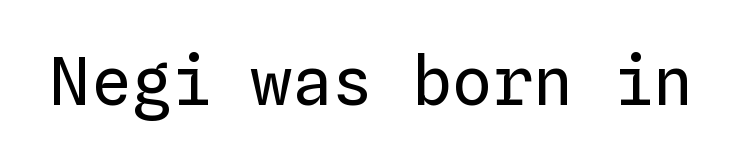
The image shows 67 px regular-weight type, upright, monospaced; set normal letter spacing, not underlined; low stroke contrast and a medium x-height.
